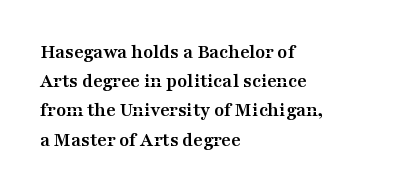
The image shows 20 px bold type, upright; set left-aligned, normal line spacing (1.46x), normal letter spacing, not underlined.
